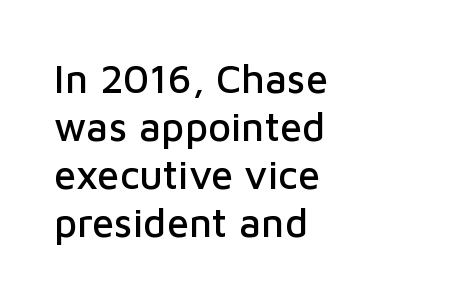
The image shows 40 px sans-serif type, upright; set left-aligned, line spacing 1.2x, normal letter spacing, not underlined; low stroke contrast and a medium x-height.
